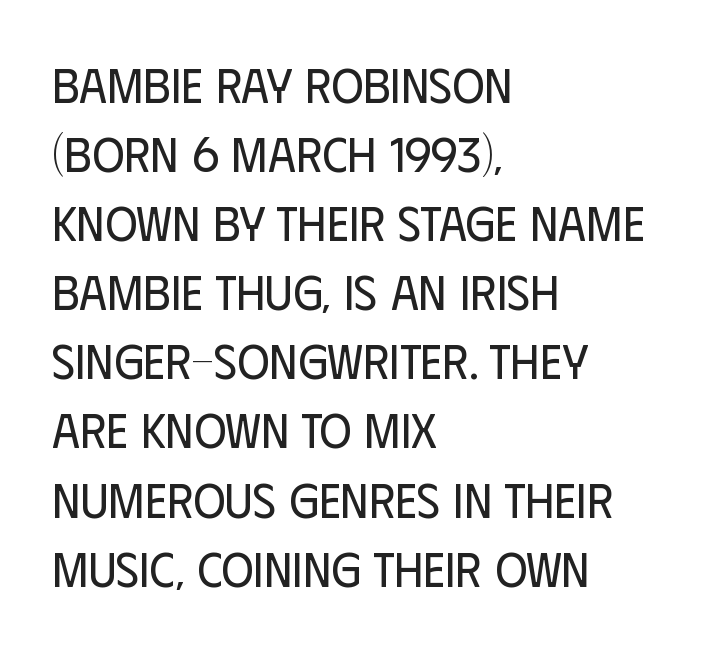
The image shows 49 px regular-weight, condensed sans-serif type, upright; set left-aligned, normal line spacing (1.41x), normal letter spacing, not underlined; low stroke contrast and a large x-height.
